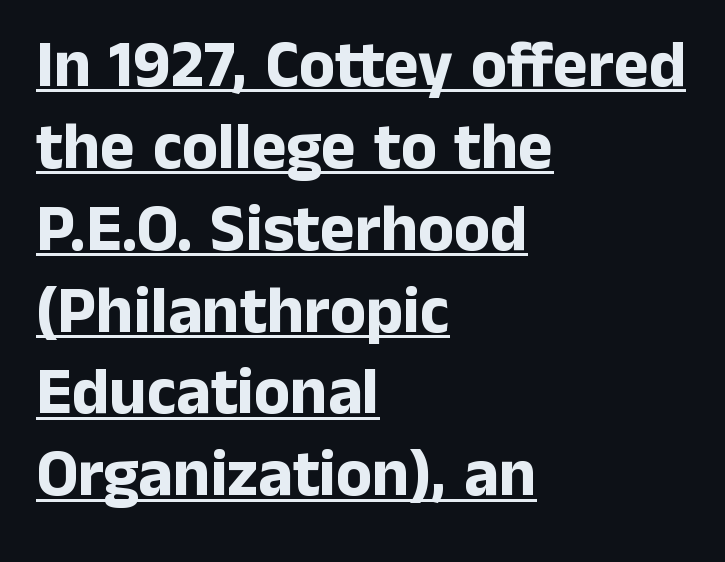
The image shows 66 px bold sans-serif type, upright; set left-aligned, line spacing 1.24x, normal letter spacing, underlined; low stroke contrast and a medium x-height.
